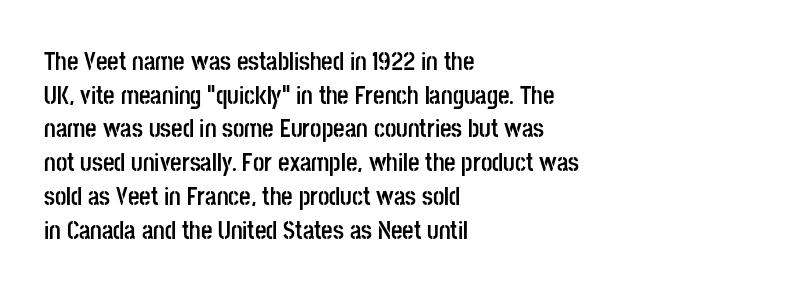
{"italic": "no", "bold": "yes", "underline": "no", "align": "left", "line_spacing": "normal", "line_spacing_ratio": 1.35, "letter_spacing": "normal", "letter_spacing_em": 0.0, "glyph_px": 25}
